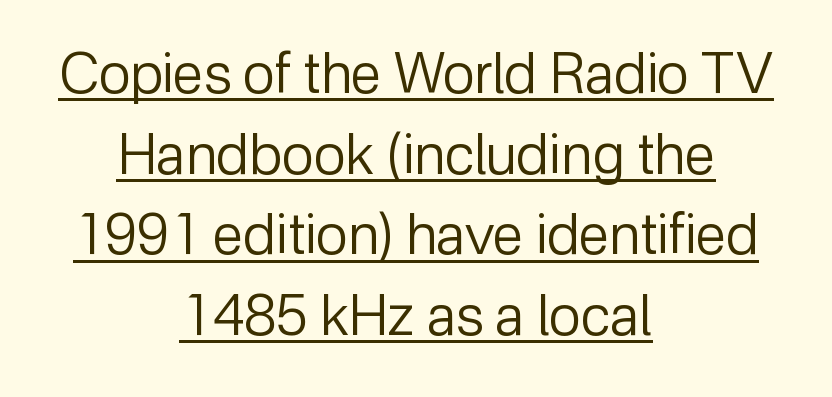
{"serif": "no", "italic": "no", "bold": "no", "weight": "regular", "width": "normal", "stroke_contrast": "low", "x_height": "medium", "monospaced": "no", "underline": "yes", "align": "center", "line_spacing": "normal", "line_spacing_ratio": 1.44, "letter_spacing": "normal", "letter_spacing_em": 0.0, "glyph_px": 56}
